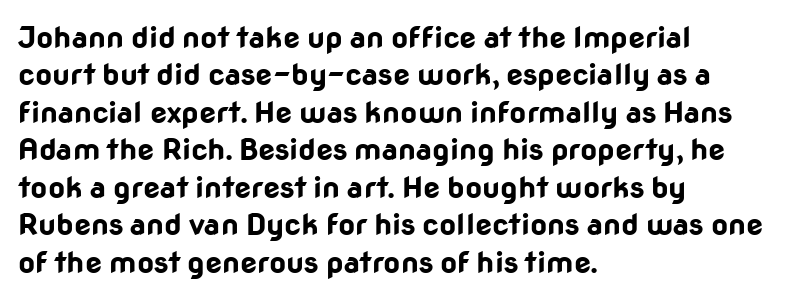
No extra tracking has been applied to these lines. Quick note: not italic, upright. Students, this is bold: see how much ink each stroke carries. Glance below the letters and you will spot only blank space. The passage shown is typed in a proportional face where columns would drift.
